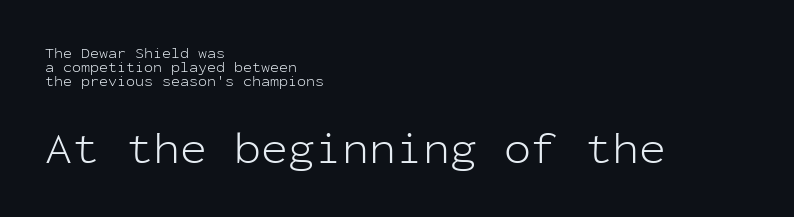
Q: Is the text bold? A: No.
Q: Is the text italic (slanted)? A: No, it is upright.
Q: Is the typeface a serif or a sans-serif typeface? A: Sans-serif.
Q: Is the text underlined? A: No.
Q: How is the paragraph aligned? A: Left-aligned.
Q: Is the spacing between letters normal or unusually wide? A: Normal.
Q: Is the spacing between lines tight, normal or loose? A: Tight.
Q: Which block of text is set in a larger size, the first (top) or the second (bottom)? A: The second (bottom) one.
Q: Width (condensed, normal, or wide)? A: Normal.
Q: Stroke contrast? A: Low.
Q: x-height? A: Medium.
Q: Monospaced? A: Yes.
